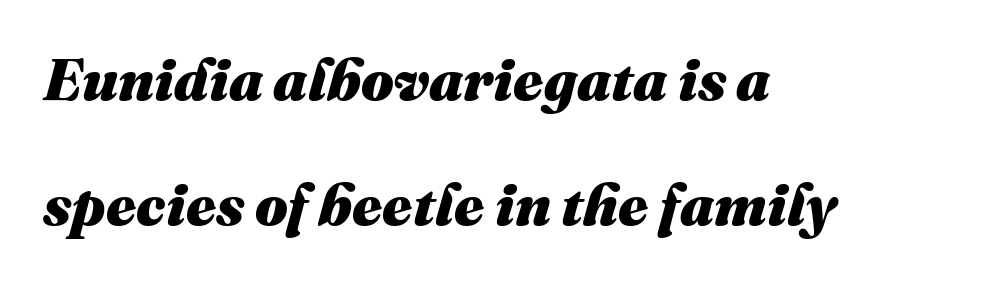
The image shows 58 px heavy type, italic (leaning right); set left-aligned, loose line spacing (2.15x), normal letter spacing, not underlined; medium stroke contrast and a medium x-height.
